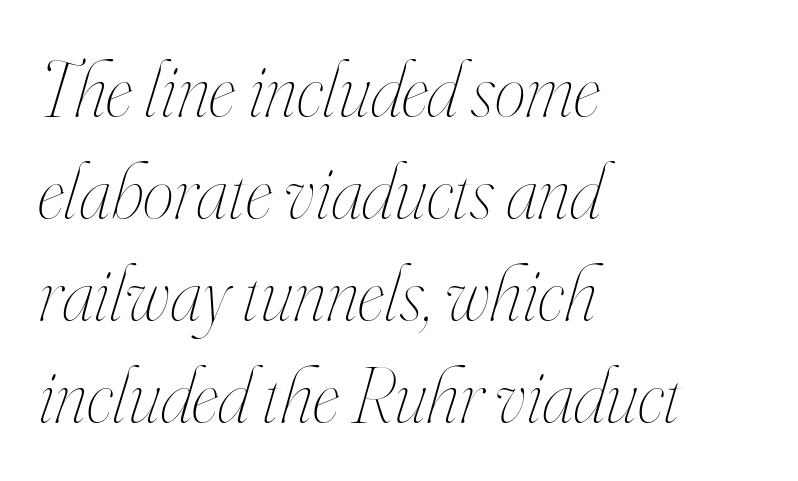
{"italic": "yes", "lean": "right", "slant_degrees": 16, "bold": "no", "weight": "thin", "width": "condensed", "stroke_contrast": "high", "x_height": "small", "monospaced": "no", "underline": "no", "align": "left", "line_spacing": "normal", "line_spacing_ratio": 1.29, "letter_spacing": "normal", "letter_spacing_em": 0.0, "glyph_px": 79}
